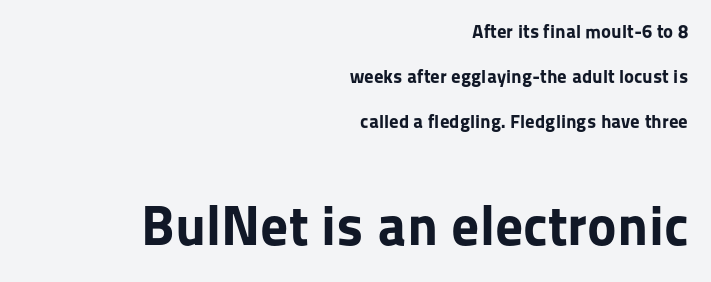
Is the lower block the larger one? Yes — the lower block carries the bigger type. Regarding serifs, this sample does without them. The lines are spread far apart with generous leading. Default kerning and tracking; the words read as compact shapes. Thick stems and heavy bowls — unmistakably bold.
